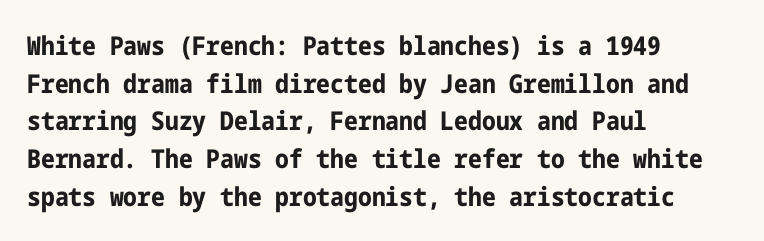
Q: Is the text bold? A: Yes.
Q: Is the text italic (slanted)? A: No, it is upright.
Q: Is the text underlined? A: No.
Q: How is the paragraph aligned? A: Left-aligned.
Q: Is the spacing between letters normal or unusually wide? A: Normal.
Q: Is the spacing between lines tight, normal or loose? A: Normal.
